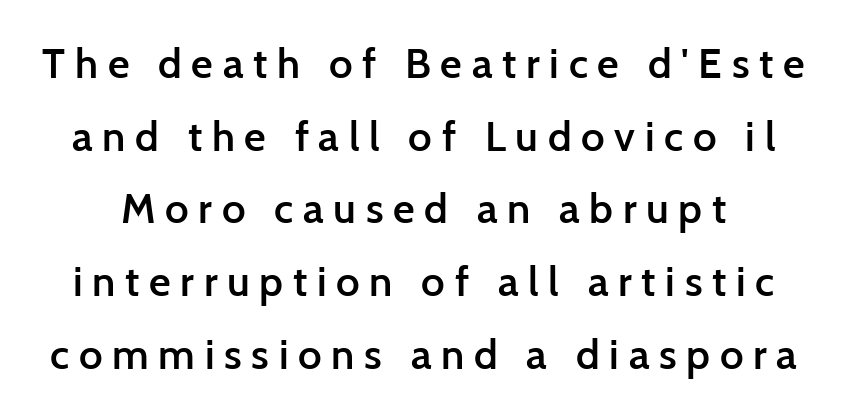
The image shows 42 px semibold sans-serif type, upright; set line spacing 1.73x, unusually wide letter spacing (+0.23 em), not underlined; low stroke contrast and a medium x-height.
